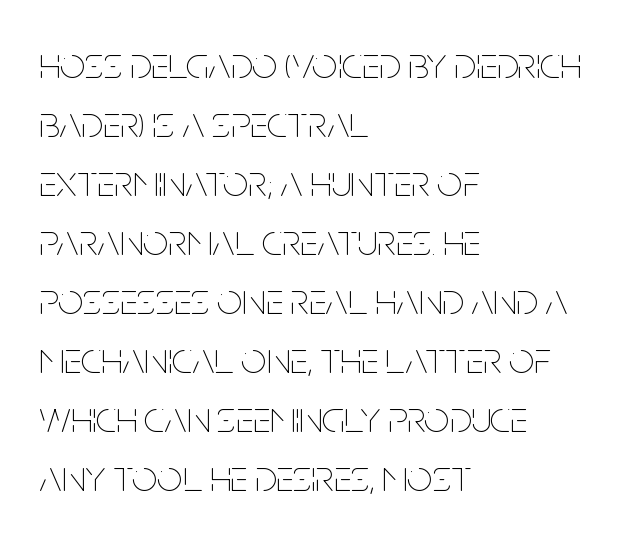
The face used here is rendered with its standard letterfit. The gap between lines stays unmarked. Characters remain perfectly vertical along every line. The paragraph has a hard left edge and a soft right edge. Each new line begins a customary step beneath the previous one. The letters look calm and open, with moderate or lighter stems.
